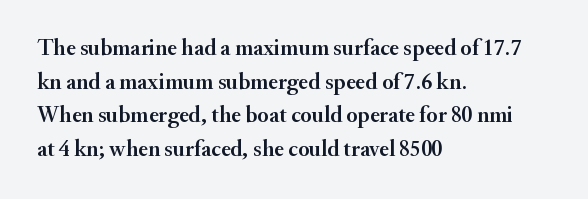
{"italic": "no", "underline": "no", "align": "left", "line_spacing": "normal", "line_spacing_ratio": 1.46, "letter_spacing": "normal", "letter_spacing_em": 0.0, "glyph_px": 23}
